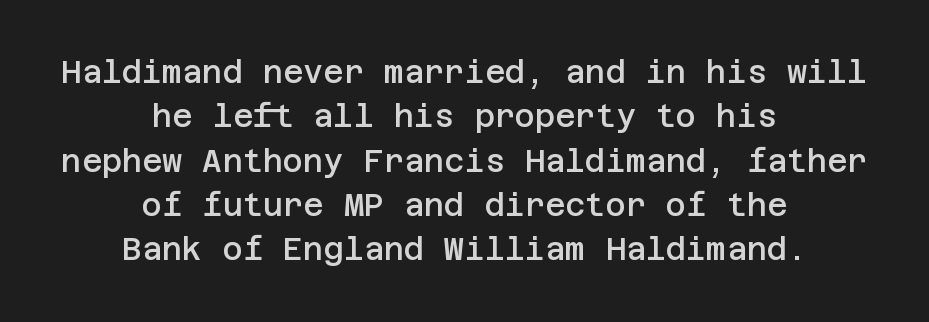
Q: Is the text bold? A: Semi-bold.
Q: Is the text italic (slanted)? A: No, it is upright.
Q: Is the typeface a serif or a sans-serif typeface? A: Sans-serif.
Q: Is the text underlined? A: No.
Q: How is the paragraph aligned? A: Centered.
Q: Is the spacing between letters normal or unusually wide? A: Normal.
Q: Is the spacing between lines tight, normal or loose? A: Normal.
Q: Width (condensed, normal, or wide)? A: Normal.
Q: Stroke contrast? A: Low.
Q: x-height? A: Large.
